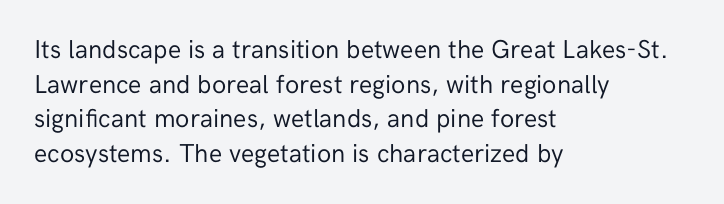
{"italic": "no", "bold": "no", "underline": "no", "align": "left", "line_spacing": "normal", "line_spacing_ratio": 1.33, "letter_spacing": "normal", "letter_spacing_em": 0.0, "glyph_px": 26}
